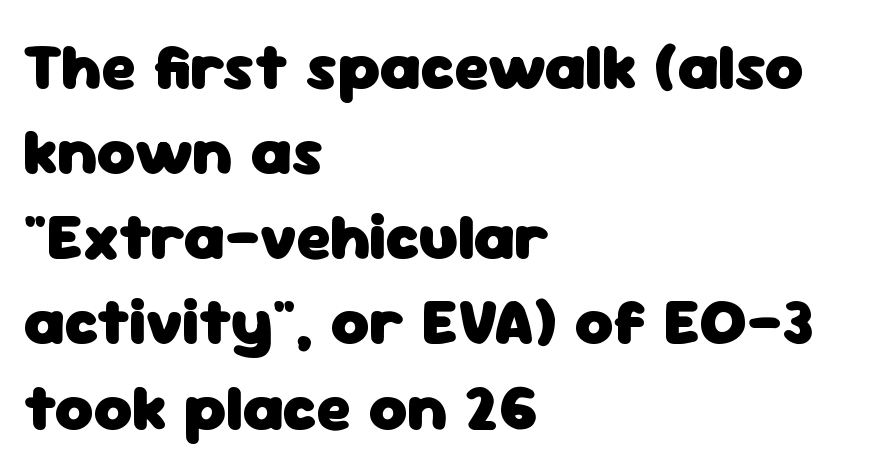
The image shows 66 px heavy sans-serif type, upright; set left-aligned, normal line spacing (1.29x), normal letter spacing, not underlined; low stroke contrast and a medium x-height.
